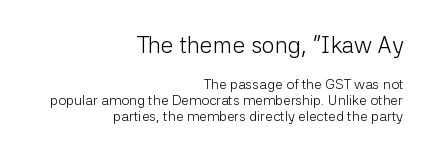
You can tell it's not italic because the verticals are truly vertical. This rendering features lettering with no underline. This is not heavy type; no bold has been used. In terms of letterspacing, this is plain default setting. Compare the two chunks: the upper has the greater cap height. The text block is weighted toward the right margin, trailing off unevenly leftward.
